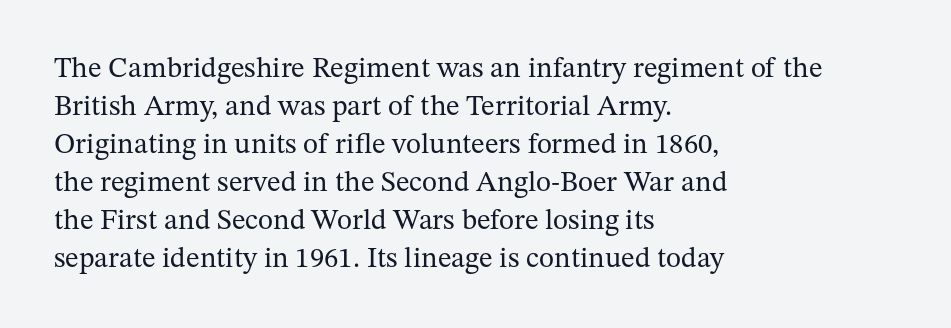
The image shows 29 px regular-weight serif type, upright; set left-aligned, normal line spacing (1.31x), normal letter spacing, not underlined; medium stroke contrast and a medium x-height.
